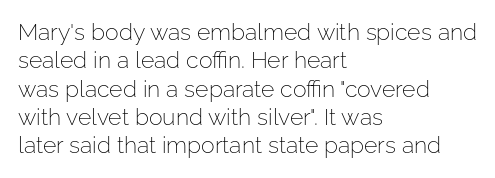
Nobody touched the tracking dial on this one. Visually the block forms a straight wall on the left and a jagged coastline on the right. Posture: upright roman. Beneath every word, the page is bare.
